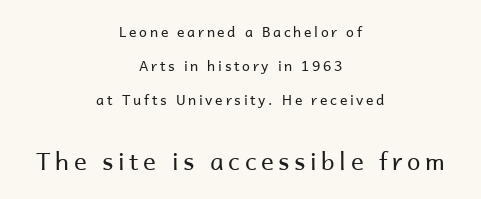
The image shows 24 px text type, upright; set centered, loose line spacing (2.42x), not underlined; the second (bottom) block is 1.71x larger.
